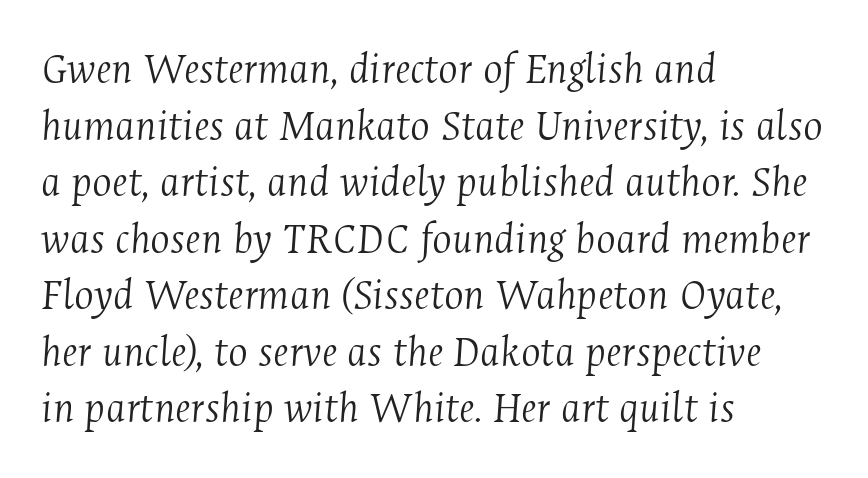
The image shows 46 px light, condensed serif type, italic (leaning right); set left-aligned, line spacing 1.23x, normal letter spacing, not underlined; medium stroke contrast and a medium x-height.
